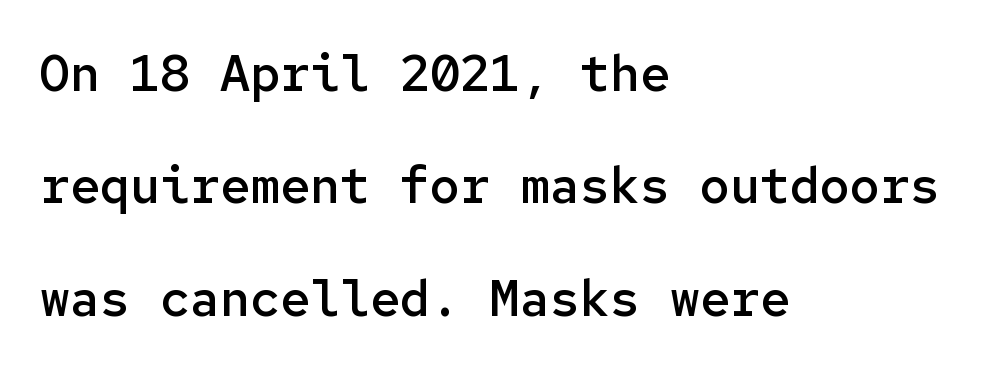
The image shows 50 px semibold sans-serif type, upright, monospaced; set left-aligned, loose line spacing (2.25x), normal letter spacing, not underlined; low stroke contrast and a medium x-height.
